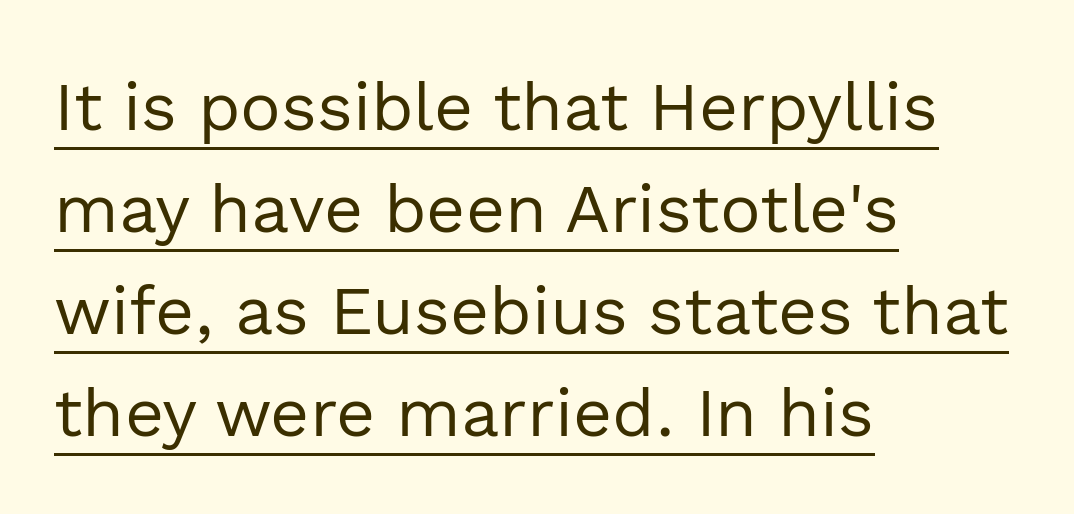
Weight: in the light-to-regular range. Every character sits straight up, as roman type does. What's the leading like? Ordinary, nothing unusual. These lines keep a tight, regular rhythm from letter to letter. No feet cap the strokes, marking this as sans-serif type.
